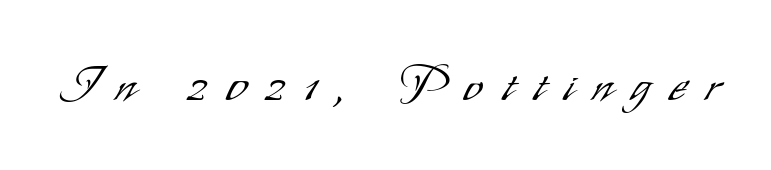
{"serif": "no", "bold": "no", "weight": "light", "width": "condensed", "stroke_contrast": "low", "x_height": "small", "monospaced": "no", "underline": "no", "letter_spacing": "wide", "letter_spacing_em": 0.4, "glyph_px": 48}
